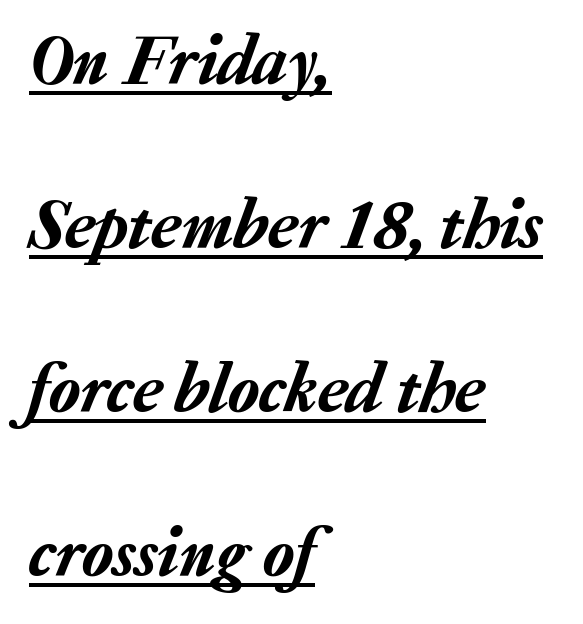
Q: Is the text italic (slanted)? A: Yes, it leans right by about 20 degrees.
Q: Is the text underlined? A: Yes.
Q: How is the paragraph aligned? A: Left-aligned.
Q: Is the spacing between letters normal or unusually wide? A: Normal.
Q: Is the spacing between lines tight, normal or loose? A: Loose.
Q: Width (condensed, normal, or wide)? A: Normal.
Q: Stroke contrast? A: Low.
Q: x-height? A: Medium.
Q: Monospaced? A: No.
